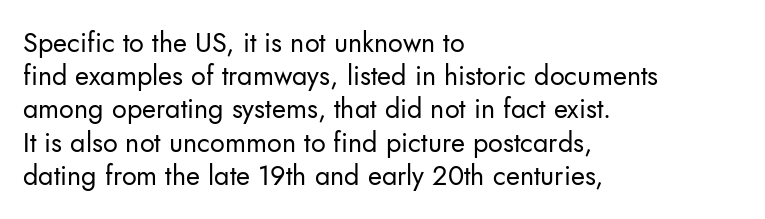
The zone under the glyphs is completely vacant. The passage is arranged the way most books set body copy — flush left. The type sits square on the baseline with zero lean. Weight: in the light-to-regular range. In terms of letterspacing, this is plain default setting.
